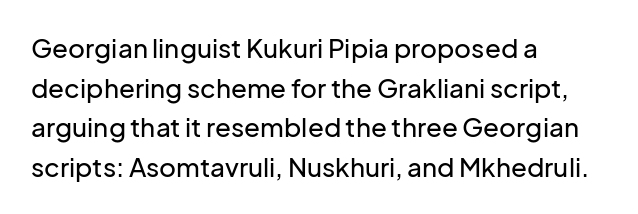
Interline gaps are of average width in this sample. The type sits square on the baseline with zero lean. Just letters on the line, the space beneath them empty. Students, note that the glyphs here touch the page at normal intervals. The rendering anchors every line to the left-hand side.
